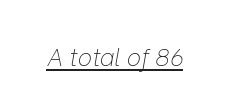
The image shows 24 px text type, italic (leaning right); set normal letter spacing, underlined.
